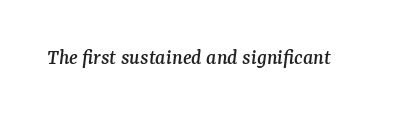
A clean baseline with only descenders dipping below it. Does extra space separate the letters? No, they use regular spacing. The face used here has a pronounced slope to its letters.
